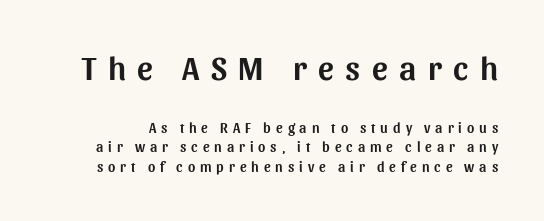
You could only call the tracking loose — the letters float apart. Serifs: no, the terminals of the letterforms are clean. The block sitting higher on the canvas is the one with enlarged characters. Note the varied advance widths — an 'i' is clearly narrower than an 'm'.
